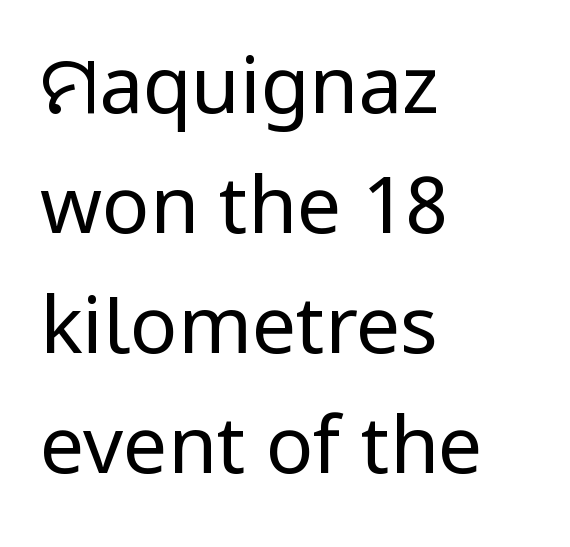
{"serif": "no", "italic": "no", "bold": "no", "weight": "regular", "width": "normal", "stroke_contrast": "low", "x_height": "medium", "monospaced": "no", "underline": "no", "align": "left", "line_spacing": "normal", "line_spacing_ratio": 1.52, "letter_spacing": "normal", "letter_spacing_em": 0.0, "glyph_px": 79}
